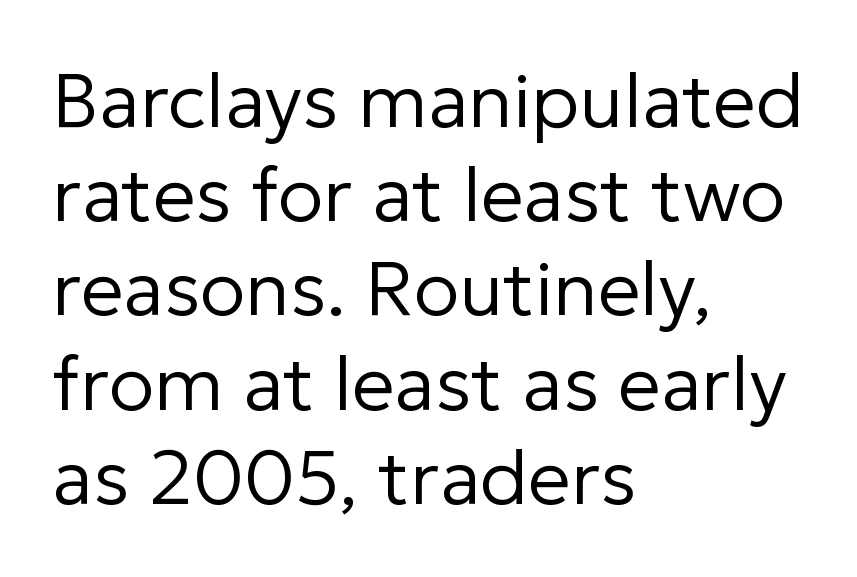
Q: Is the text bold? A: No.
Q: Is the text italic (slanted)? A: No, it is upright.
Q: Is the typeface a serif or a sans-serif typeface? A: Sans-serif.
Q: Is the text underlined? A: No.
Q: How is the paragraph aligned? A: Left-aligned.
Q: Is the spacing between letters normal or unusually wide? A: Normal.
Q: Width (condensed, normal, or wide)? A: Normal.
Q: Stroke contrast? A: Low.
Q: x-height? A: Medium.
Q: Monospaced? A: No.
